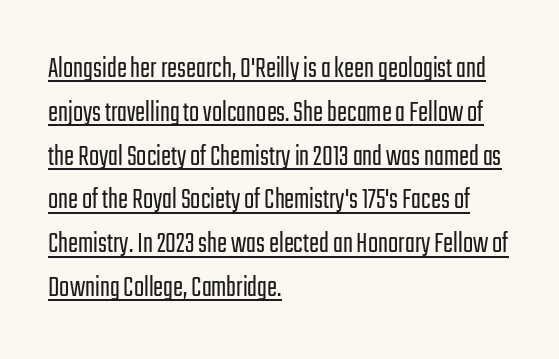
{"serif": "no", "italic": "no", "bold": "no", "weight": "light", "width": "condensed", "stroke_contrast": "low", "x_height": "medium", "monospaced": "no", "underline": "yes", "align": "left", "line_spacing": "normal", "line_spacing_ratio": 1.46, "letter_spacing": "normal", "letter_spacing_em": 0.0, "glyph_px": 30}
